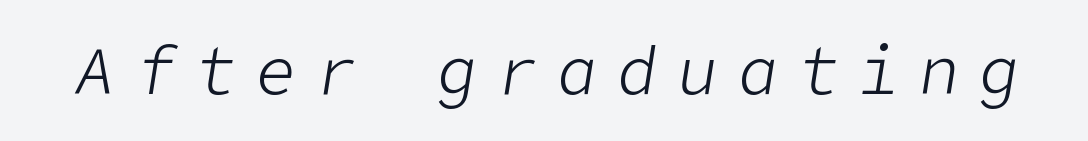
Q: Is the text bold? A: No.
Q: Is the text italic (slanted)? A: Yes, it leans right by about 9 degrees.
Q: Is the text underlined? A: No.
Q: Is the spacing between letters normal or unusually wide? A: Unusually wide.
Q: Width (condensed, normal, or wide)? A: Normal.
Q: Stroke contrast? A: Low.
Q: x-height? A: Medium.
